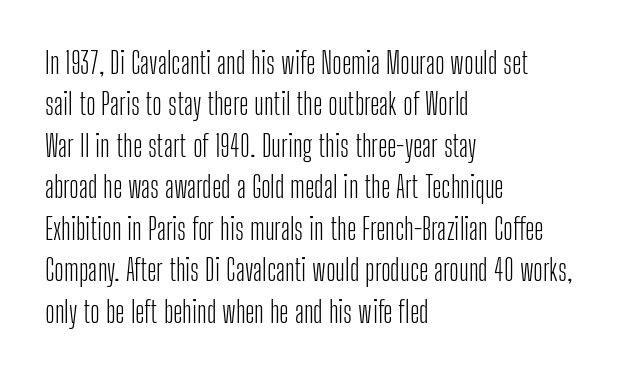
Q: Is the text bold? A: No.
Q: Is the text italic (slanted)? A: No, it is upright.
Q: Is the typeface a serif or a sans-serif typeface? A: Sans-serif.
Q: Is the text underlined? A: No.
Q: How is the paragraph aligned? A: Left-aligned.
Q: Is the spacing between letters normal or unusually wide? A: Normal.
Q: Is the spacing between lines tight, normal or loose? A: Normal.
Q: Width (condensed, normal, or wide)? A: Condensed.
Q: Stroke contrast? A: Low.
Q: x-height? A: Medium.
Q: Monospaced? A: No.
